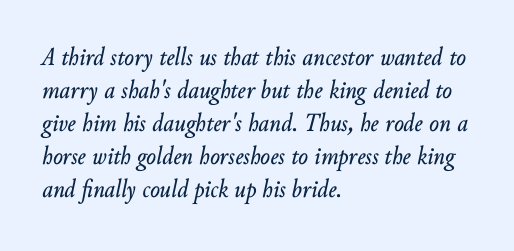
One glance says typical: line gaps are just what's usual. This rendering leaves character spacing at its baseline value. Line beginnings align vertically; line endings do not. Tall strokes in this sample are angled rather than plumb.
